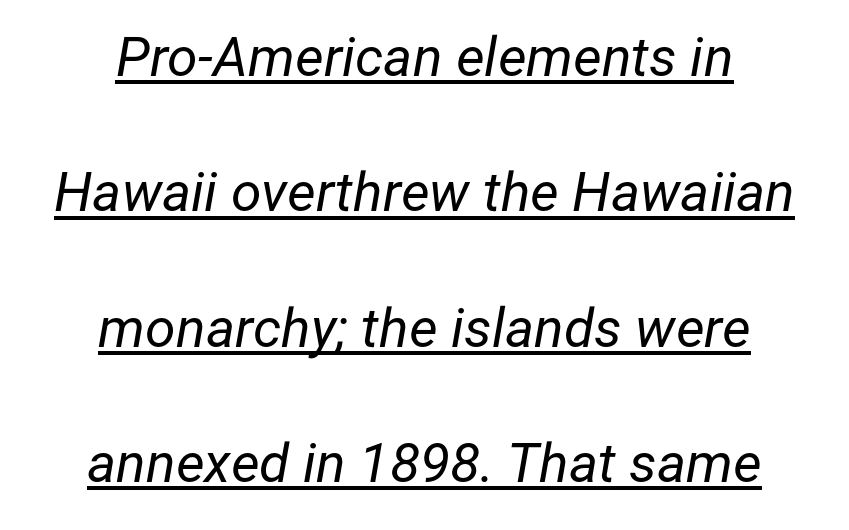
The image shows 55 px regular-weight type, italic (leaning right); set centered, loose line spacing (2.46x), normal letter spacing, underlined; low stroke contrast and a medium x-height.
